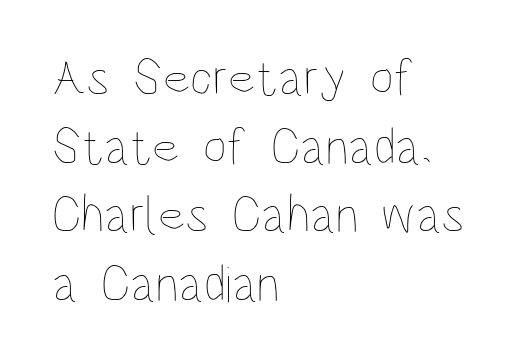
Q: Is the text bold? A: No.
Q: Is the text italic (slanted)? A: No, it is upright.
Q: Is the text underlined? A: No.
Q: How is the paragraph aligned? A: Left-aligned.
Q: Is the spacing between letters normal or unusually wide? A: Normal.
Q: Is the spacing between lines tight, normal or loose? A: Normal.
Q: Width (condensed, normal, or wide)? A: Condensed.
Q: Stroke contrast? A: Low.
Q: x-height? A: Large.
Q: Monospaced? A: No.
